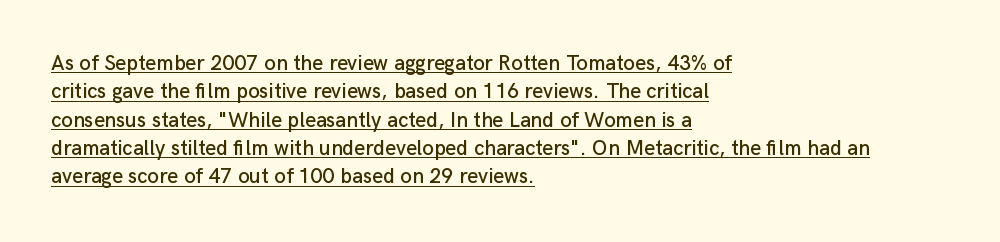
The passage is arranged the way most books set body copy — flush left. Is there much room between lines? A standard amount, neither cramped nor airy. Caption: lettering with a line underneath. These lines were composed using upright roman letters. Glyph-to-glyph distance matches everyday printed text.
